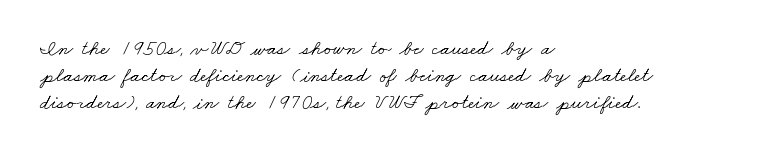
{"bold": "no", "underline": "no", "align": "left", "line_spacing": "normal", "line_spacing_ratio": 1.28, "letter_spacing": "normal", "letter_spacing_em": 0.0, "glyph_px": 21}
